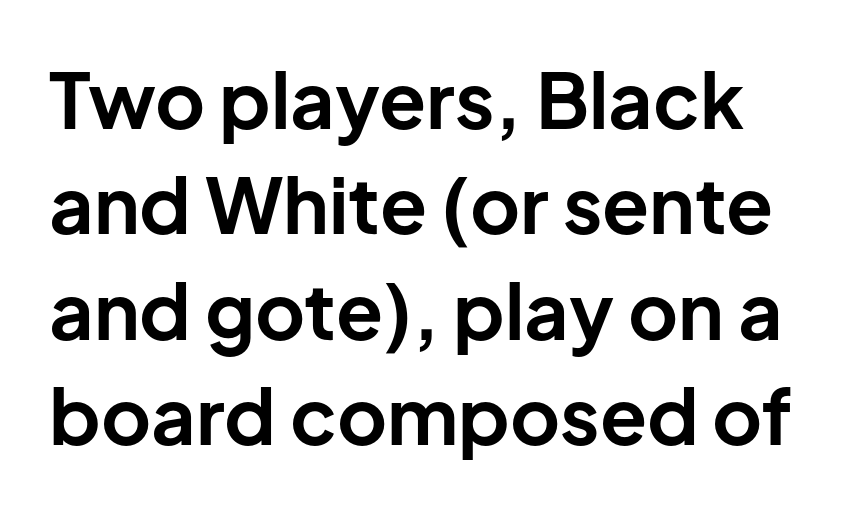
Q: Is the text bold? A: Yes.
Q: Is the text italic (slanted)? A: No, it is upright.
Q: Is the typeface a serif or a sans-serif typeface? A: Sans-serif.
Q: Is the text underlined? A: No.
Q: Is the spacing between letters normal or unusually wide? A: Normal.
Q: Is the spacing between lines tight, normal or loose? A: Normal.
Q: Width (condensed, normal, or wide)? A: Normal.
Q: Stroke contrast? A: Low.
Q: x-height? A: Medium.
Q: Monospaced? A: No.
